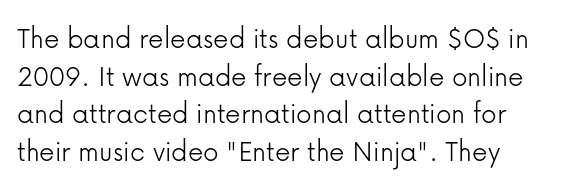
Character widths vary here, with narrow letters taking less room than wide ones. Grotesque or geometric, the face here clearly has no serifs. The strokes carry an ordinary text weight at most. Layout note: lines flush left. The glyphs are unaccompanied by any horizontal stroke below them.
